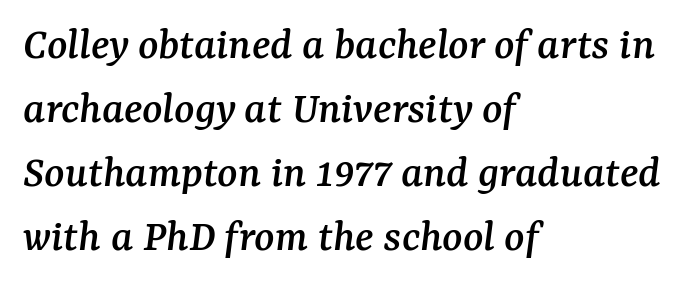
Is this a fixed-width face? No — the glyphs have proportional, varying widths. Baseline-to-baseline distance is the conventional proportion of letter height. Alignment: flush left. What stands out about the letter spacing? Nothing — it is the standard amount. Are there feet on the stems? There are — it's a serif.
